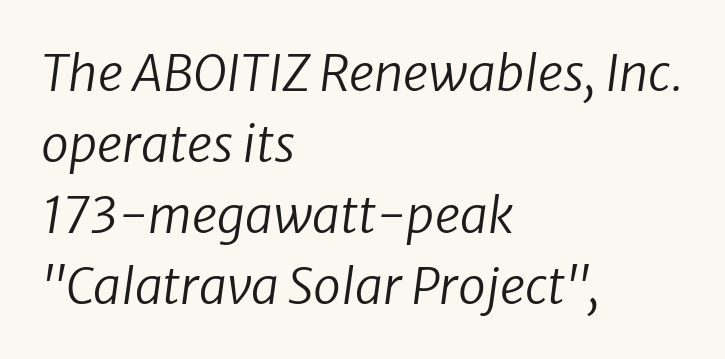
The image shows 50 px regular-weight sans-serif type; set left-aligned, normal line spacing (1.42x), normal letter spacing, not underlined; low stroke contrast and a medium x-height.
